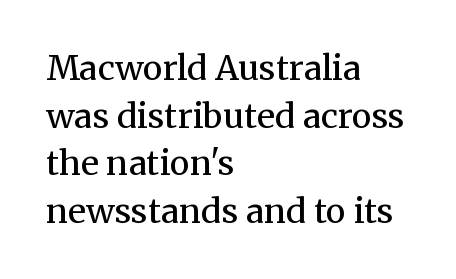
Q: Is the text bold? A: No.
Q: Is the text italic (slanted)? A: No, it is upright.
Q: Is the typeface a serif or a sans-serif typeface? A: Serif.
Q: Is the text underlined? A: No.
Q: How is the paragraph aligned? A: Left-aligned.
Q: Is the spacing between letters normal or unusually wide? A: Normal.
Q: Is the spacing between lines tight, normal or loose? A: Normal.
Q: Width (condensed, normal, or wide)? A: Normal.
Q: Stroke contrast? A: Medium.
Q: x-height? A: Medium.
Q: Monospaced? A: No.
